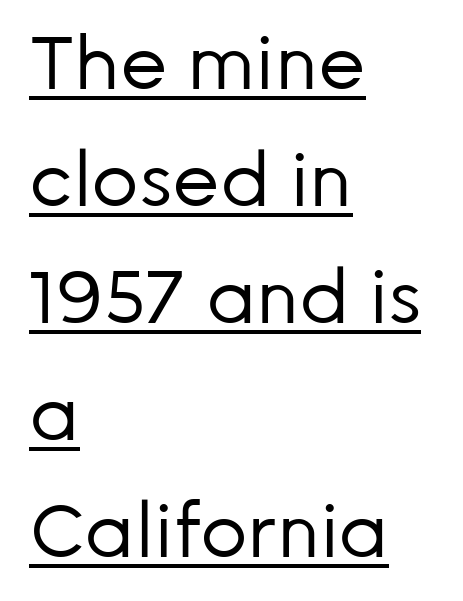
Q: Is the text bold? A: No.
Q: Is the text italic (slanted)? A: No, it is upright.
Q: Is the typeface a serif or a sans-serif typeface? A: Sans-serif.
Q: Is the text underlined? A: Yes.
Q: How is the paragraph aligned? A: Left-aligned.
Q: Is the spacing between letters normal or unusually wide? A: Normal.
Q: Is the spacing between lines tight, normal or loose? A: Normal.
Q: Width (condensed, normal, or wide)? A: Normal.
Q: Stroke contrast? A: Low.
Q: x-height? A: Medium.
Q: Monospaced? A: No.
